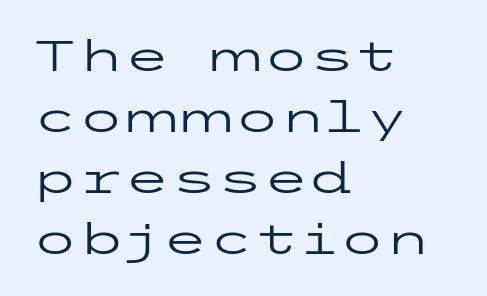
Q: Is the text bold? A: No.
Q: Is the text italic (slanted)? A: No, it is upright.
Q: Is the typeface a serif or a sans-serif typeface? A: Sans-serif.
Q: Is the text underlined? A: No.
Q: How is the paragraph aligned? A: Left-aligned.
Q: Is the spacing between letters normal or unusually wide? A: Normal.
Q: Is the spacing between lines tight, normal or loose? A: Normal.
Q: Width (condensed, normal, or wide)? A: Wide.
Q: Stroke contrast? A: Low.
Q: x-height? A: Medium.
